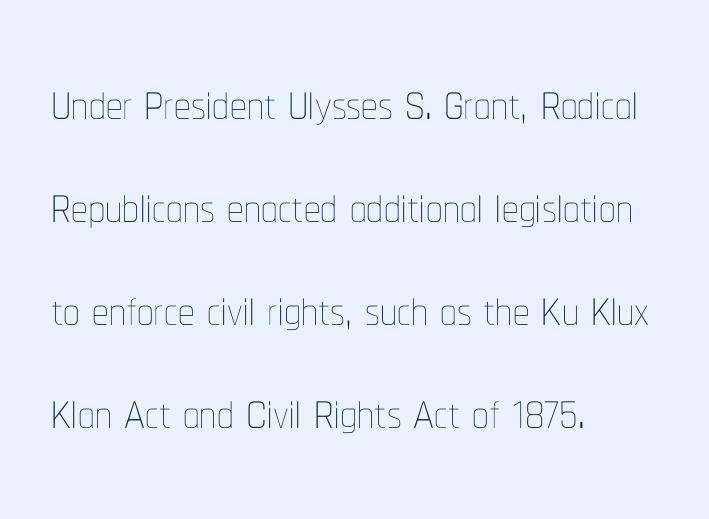
Glance below the letters and you will spot only blank space. Varying glyph widths throughout — classic text-font behaviour. Heft: none added — not bold. Caption: multi-line text, flush left, ragged right. Characters remain perfectly vertical along every line. Evenly set lines give the paragraph a standard silhouette.
